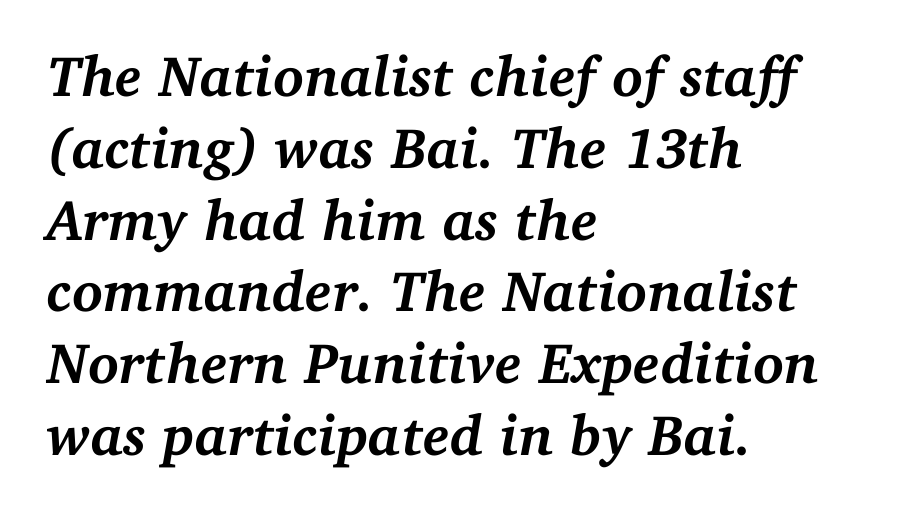
The setting favours the left margin, as ordinary paragraphs usually do. These words are printed bold, with thick strokes throughout. The font's italic variant was chosen for this text. Inter-character spacing is left at the font's built-in metrics. The string is rendered with underlining switched off.
